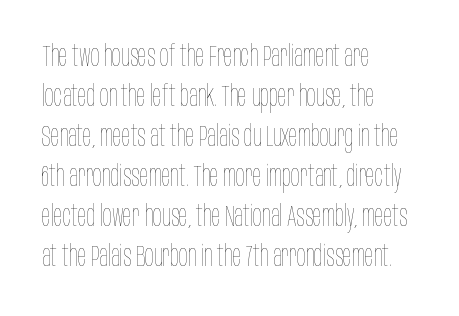
The image shows 29 px thin, condensed type, upright; set left-aligned, normal line spacing (1.38x), normal letter spacing, not underlined; low stroke contrast and a large x-height.
